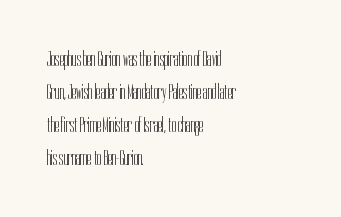
The image shows 22 px text type, upright; set left-aligned, normal line spacing (1.5x), normal letter spacing, not underlined.
